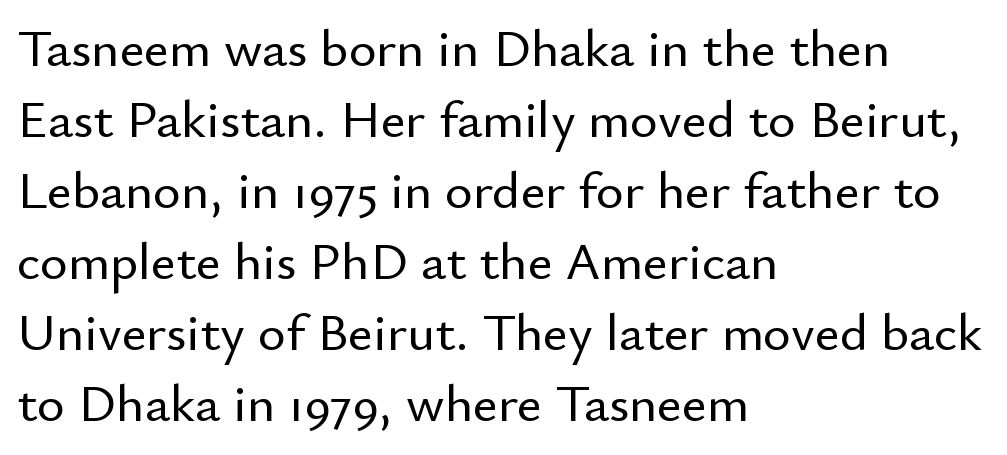
The image shows 53 px sans-serif type, upright; set left-aligned, normal line spacing (1.34x), normal letter spacing, not underlined; low stroke contrast and a small x-height.
